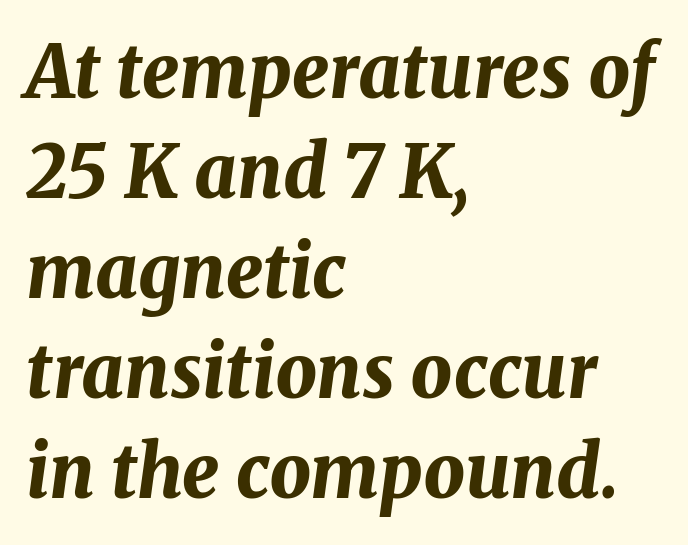
The image shows 73 px bold type, italic (leaning right); set left-aligned, normal line spacing (1.37x), normal letter spacing, not underlined; medium stroke contrast and a medium x-height.
